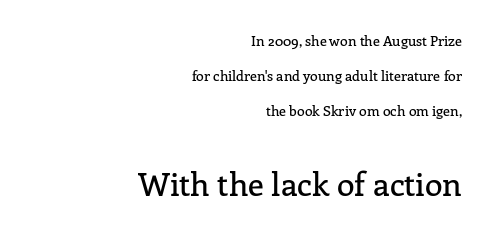
The image shows 32 px serif type, upright; set right-aligned, loose line spacing (2.5x), normal letter spacing, not underlined; the second (bottom) block is 2.29x larger; low stroke contrast and a medium x-height.
